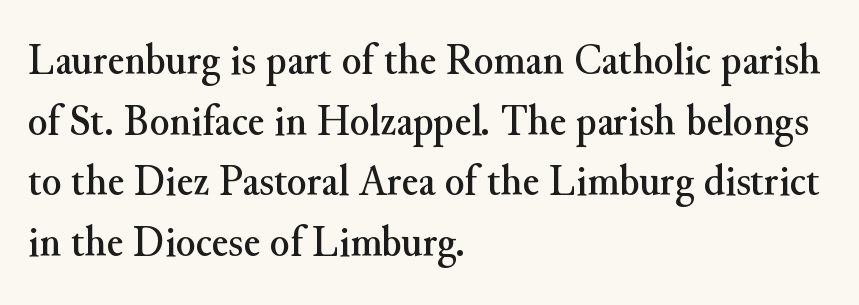
Q: Is the text italic (slanted)? A: No, it is upright.
Q: Is the typeface a serif or a sans-serif typeface? A: Serif.
Q: Is the text underlined? A: No.
Q: How is the paragraph aligned? A: Left-aligned.
Q: Is the spacing between letters normal or unusually wide? A: Normal.
Q: Is the spacing between lines tight, normal or loose? A: Normal.
Q: Width (condensed, normal, or wide)? A: Normal.
Q: Stroke contrast? A: Medium.
Q: x-height? A: Small.
Q: Monospaced? A: No.
